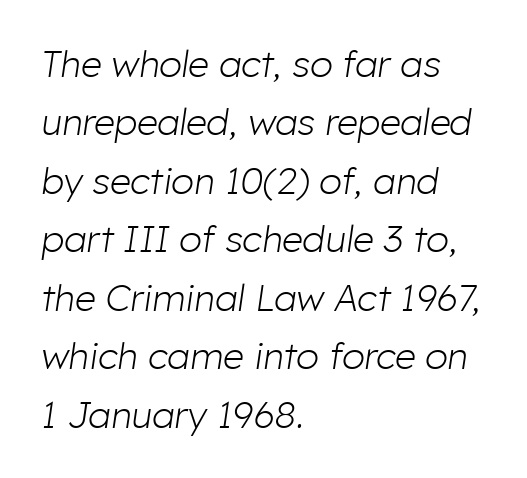
Q: Is the text bold? A: No.
Q: Is the text italic (slanted)? A: Yes, it leans right by about 8 degrees.
Q: Is the text underlined? A: No.
Q: How is the paragraph aligned? A: Left-aligned.
Q: Is the spacing between letters normal or unusually wide? A: Normal.
Q: Is the spacing between lines tight, normal or loose? A: Normal.
Q: Width (condensed, normal, or wide)? A: Normal.
Q: Stroke contrast? A: Low.
Q: x-height? A: Medium.
Q: Monospaced? A: No.
